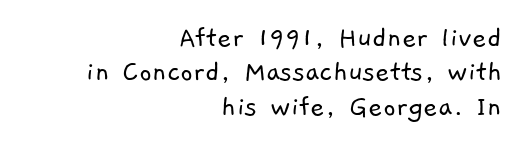
Q: Is the text bold? A: No.
Q: Is the typeface a serif or a sans-serif typeface? A: Sans-serif.
Q: Is the text underlined? A: No.
Q: How is the paragraph aligned? A: Right-aligned.
Q: Is the spacing between letters normal or unusually wide? A: Normal.
Q: Is the spacing between lines tight, normal or loose? A: Tight.
Q: Width (condensed, normal, or wide)? A: Normal.
Q: Stroke contrast? A: Low.
Q: x-height? A: Medium.
Q: Monospaced? A: No.
